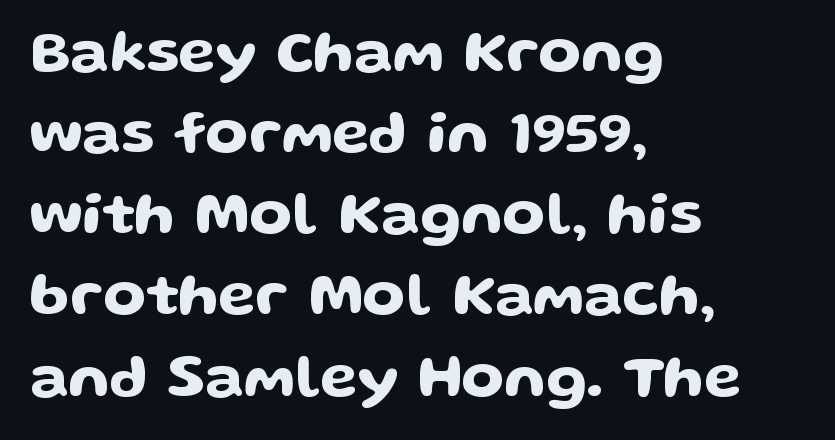
{"serif": "no", "italic": "no", "width": "wide", "stroke_contrast": "low", "x_height": "medium", "monospaced": "no", "underline": "no", "align": "left", "line_spacing": "normal", "line_spacing_ratio": 1.33, "letter_spacing": "normal", "letter_spacing_em": 0.0, "glyph_px": 61}
